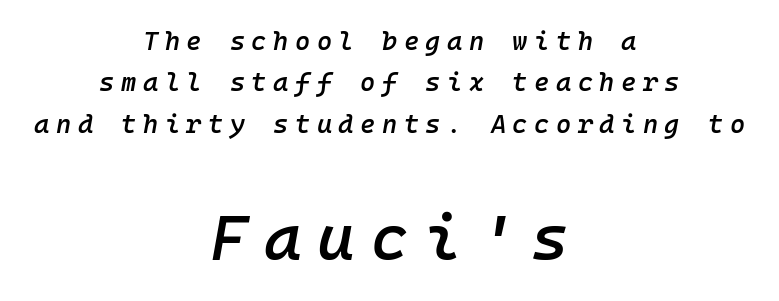
Q: Is the text bold? A: Semi-bold.
Q: Is the text italic (slanted)? A: Yes, it leans right by about 10 degrees.
Q: Is the text underlined? A: No.
Q: How is the paragraph aligned? A: Centered.
Q: Is the spacing between letters normal or unusually wide? A: Unusually wide.
Q: Is the spacing between lines tight, normal or loose? A: Normal.
Q: Which block of text is set in a larger size, the first (top) or the second (bottom)? A: The second (bottom) one.
Q: Width (condensed, normal, or wide)? A: Normal.
Q: Stroke contrast? A: Low.
Q: x-height? A: Medium.
Q: Monospaced? A: Yes.
